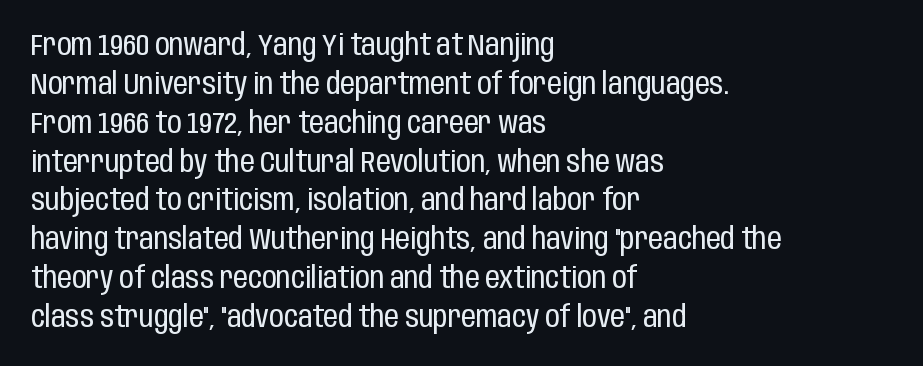
Quick note: interline space is typical. The letters look calm and open, with moderate or lighter stems. Anything drawn beneath the words? Only blank space. The lines in this sample share a left origin and differ only in where they stop. Is this a sans? Yes — the strokes have no serifs.
